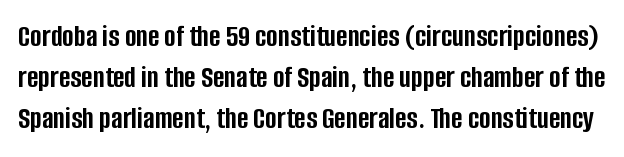
Q: Is the text bold? A: Yes.
Q: Is the text italic (slanted)? A: No, it is upright.
Q: Is the typeface a serif or a sans-serif typeface? A: Sans-serif.
Q: Is the text underlined? A: No.
Q: Is the spacing between letters normal or unusually wide? A: Normal.
Q: Is the spacing between lines tight, normal or loose? A: Normal.
Q: Width (condensed, normal, or wide)? A: Condensed.
Q: Stroke contrast? A: Low.
Q: x-height? A: Large.
Q: Monospaced? A: No.
